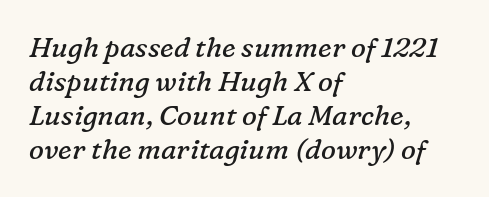
Q: Is the text bold? A: No.
Q: Is the text italic (slanted)? A: Yes, it leans right by about 16 degrees.
Q: Is the typeface a serif or a sans-serif typeface? A: Serif.
Q: Is the text underlined? A: No.
Q: How is the paragraph aligned? A: Left-aligned.
Q: Is the spacing between letters normal or unusually wide? A: Normal.
Q: Width (condensed, normal, or wide)? A: Normal.
Q: Stroke contrast? A: Low.
Q: x-height? A: Medium.
Q: Monospaced? A: No.
